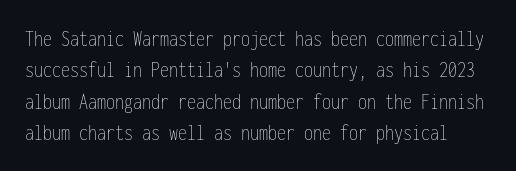
The image shows 24 px text type, upright; set normal line spacing (1.31x), normal letter spacing, not underlined.
